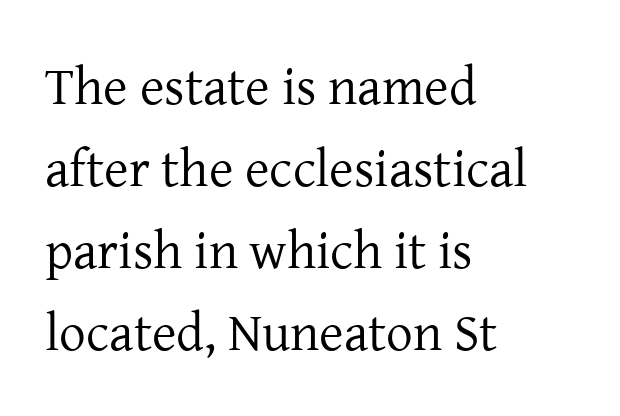
The image shows 53 px regular-weight serif type, upright; set left-aligned, normal line spacing (1.55x), normal letter spacing, not underlined; low stroke contrast and a medium x-height.
